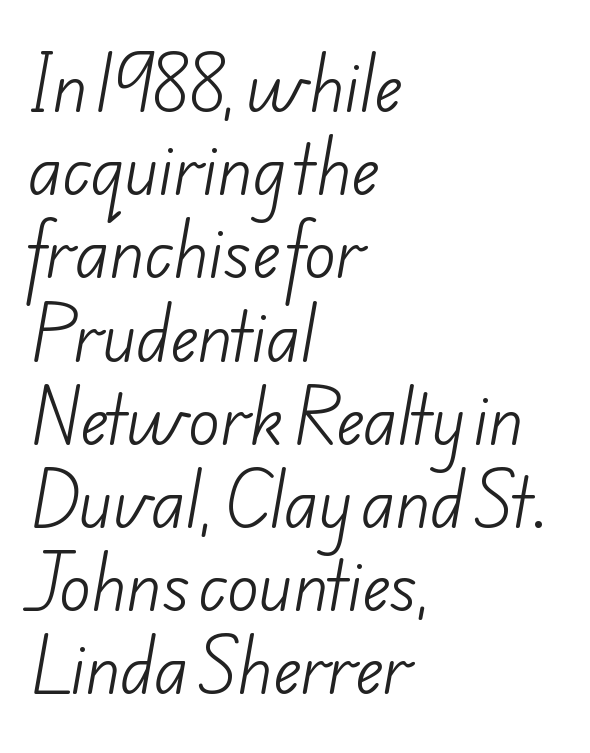
The image shows 65 px light sans-serif type; set left-aligned, normal line spacing (1.28x), normal letter spacing, not underlined; low stroke contrast and a small x-height.
